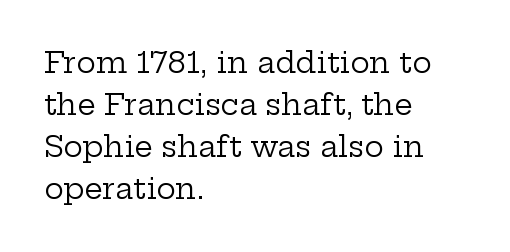
Q: Is the text bold? A: No.
Q: Is the text italic (slanted)? A: No, it is upright.
Q: Is the typeface a serif or a sans-serif typeface? A: Serif.
Q: Is the text underlined? A: No.
Q: How is the paragraph aligned? A: Left-aligned.
Q: Is the spacing between letters normal or unusually wide? A: Normal.
Q: Is the spacing between lines tight, normal or loose? A: Normal.
Q: Width (condensed, normal, or wide)? A: Wide.
Q: Stroke contrast? A: Low.
Q: x-height? A: Medium.
Q: Monospaced? A: No.
